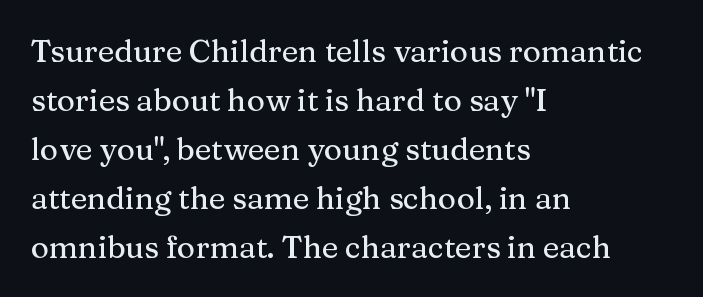
Q: Is the text italic (slanted)? A: No, it is upright.
Q: Is the typeface a serif or a sans-serif typeface? A: Serif.
Q: Is the text underlined? A: No.
Q: How is the paragraph aligned? A: Left-aligned.
Q: Is the spacing between letters normal or unusually wide? A: Normal.
Q: Is the spacing between lines tight, normal or loose? A: Normal.
Q: Width (condensed, normal, or wide)? A: Normal.
Q: Stroke contrast? A: Medium.
Q: x-height? A: Medium.
Q: Monospaced? A: No.
